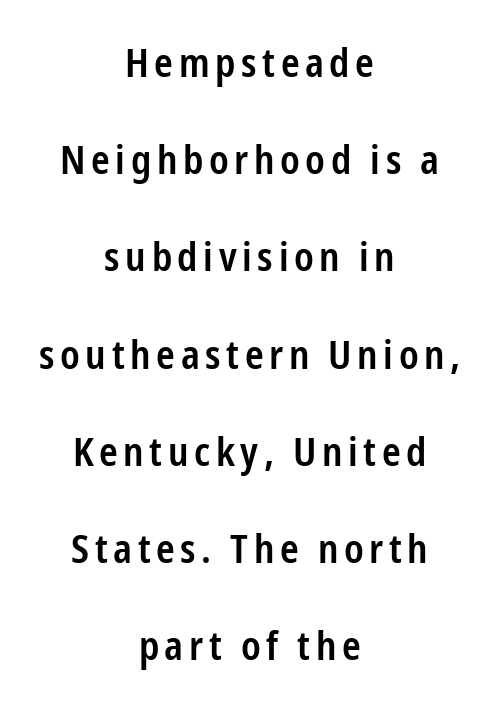
Descender tails drop into unmarked territory. Slightly chunky letters — semibold, I'd say, not full bold. The font family rendered here belongs to the sans-serif group. Neither beginnings nor endings align; midpoints do.
